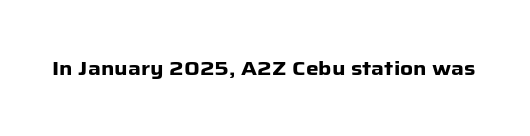
The image shows 20 px bold type, upright; set normal letter spacing, not underlined.
